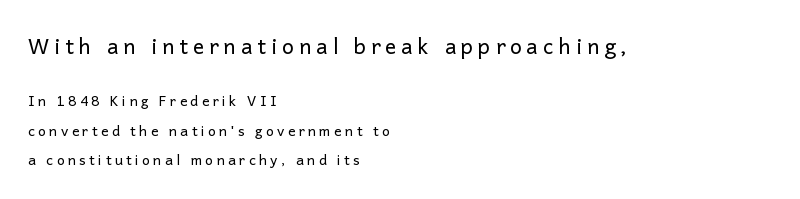
{"italic": "no", "bold": "no", "underline": "no", "align": "left", "line_spacing": "loose", "line_spacing_ratio": 2.08, "letter_spacing": "wide", "letter_spacing_em": 0.24, "larger_block": "first", "size_ratio": 1.5, "glyph_px": 21}
